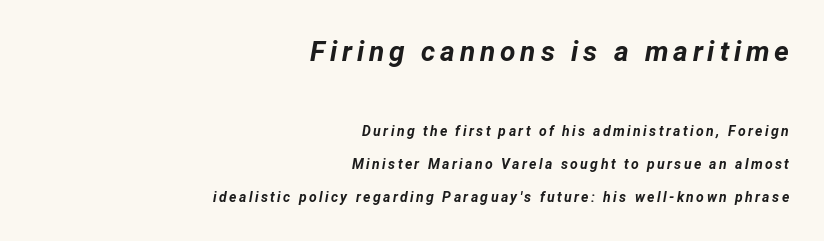
In this sample the first text group is rendered at the bigger scale. Look at the stroke-to-counter ratio: heavy, a bold. You can tell it's italic because the verticals aren't actually vertical. Descender tails drop into unmarked territory. The rag falls on the left side of this text block.
